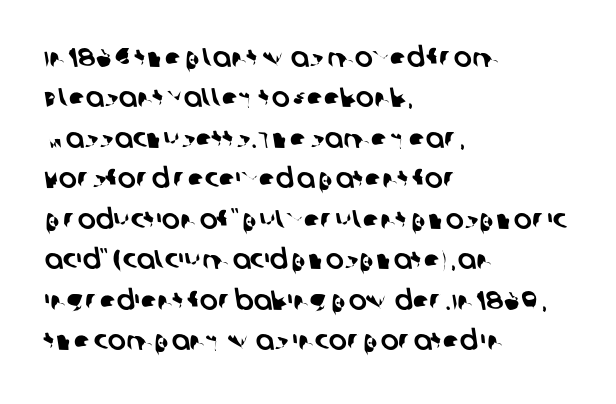
This rendering features lettering with no underline. Successive baselines arrive at the customary interval. Leftover space on each line is placed entirely after the last word. The passage shown has conventional tracking throughout.
